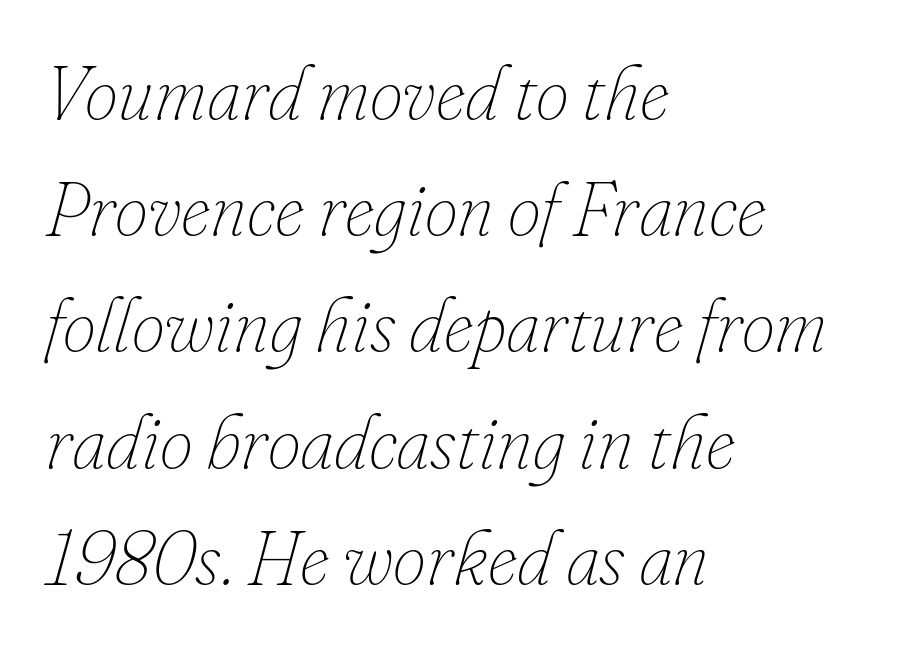
Q: Is the text bold? A: No.
Q: Is the text italic (slanted)? A: Yes, it leans right by about 16 degrees.
Q: Is the text underlined? A: No.
Q: How is the paragraph aligned? A: Left-aligned.
Q: Is the spacing between letters normal or unusually wide? A: Normal.
Q: Is the spacing between lines tight, normal or loose? A: Normal.
Q: Width (condensed, normal, or wide)? A: Normal.
Q: Stroke contrast? A: Low.
Q: x-height? A: Small.
Q: Monospaced? A: No.
